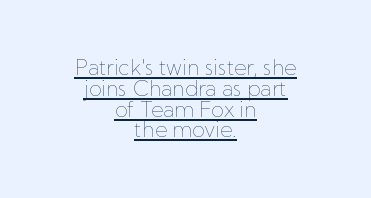
The image shows 21 px text type, upright; set centered, tight line spacing (0.99x), normal letter spacing, underlined.
